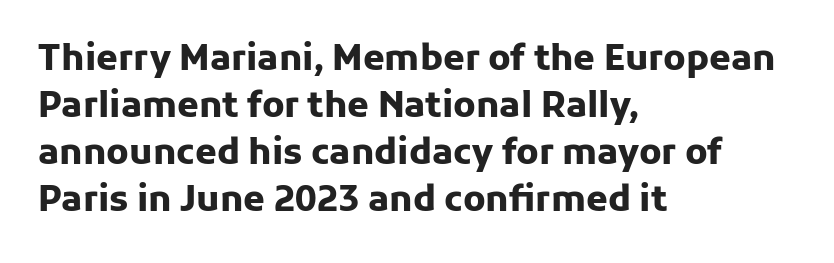
{"serif": "no", "italic": "no", "bold": "yes", "weight": "heavy", "width": "normal", "stroke_contrast": "low", "x_height": "medium", "monospaced": "no", "underline": "no", "align": "left", "line_spacing": "normal", "line_spacing_ratio": 1.34, "letter_spacing": "normal", "letter_spacing_em": 0.0, "glyph_px": 35}
